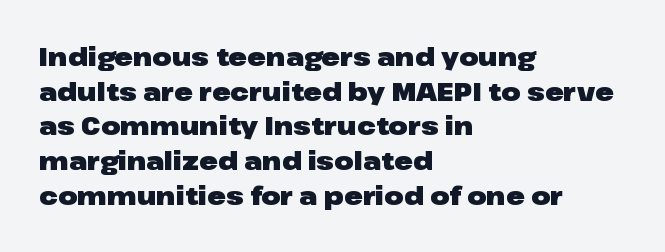
The type sits square on the baseline with zero lean. Summary of weight: heavy, a full bold. Rule under the text: the space is simply empty. Is the letter spacing exaggerated? No — it looks like the ordinary default.
